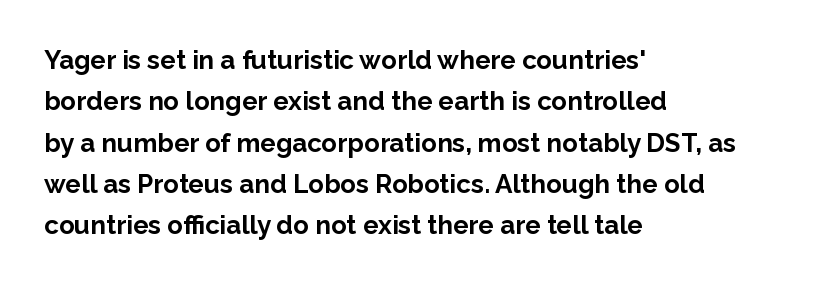
Descenders are the only things crossing below the line. Honestly, the row spacing looks completely unremarkable. The font is running at its bold setting. Inter-character spacing is left at the font's built-in metrics. Vertical strokes here are truly vertical.
